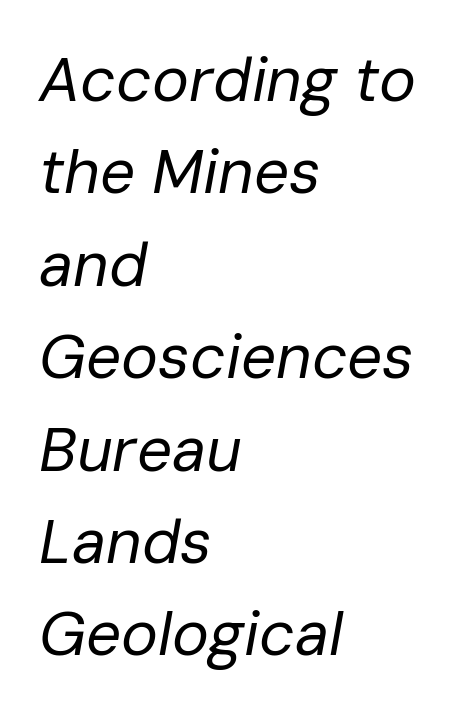
Q: Is the text bold? A: No.
Q: Is the text italic (slanted)? A: Yes, it leans right by about 10 degrees.
Q: Is the text underlined? A: No.
Q: How is the paragraph aligned? A: Left-aligned.
Q: Is the spacing between letters normal or unusually wide? A: Normal.
Q: Is the spacing between lines tight, normal or loose? A: Normal.
Q: Width (condensed, normal, or wide)? A: Normal.
Q: Stroke contrast? A: Low.
Q: x-height? A: Medium.
Q: Monospaced? A: No.
